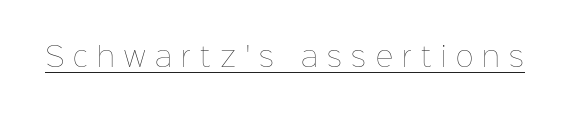
The image shows 27 px text type, upright; set unusually wide letter spacing (+0.35 em), underlined.
